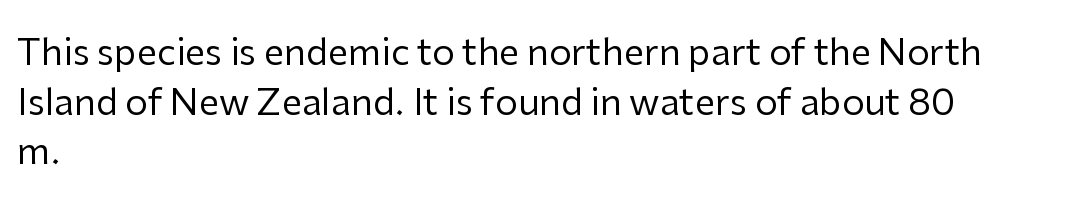
Looks like regular typesetting: each glyph gets only the width it needs. Spacing between characters is what you'd get straight out of the box. Notice how the passage keeps a crisp vertical edge on the left only. Stroke mass is kept to a normal reading level or below. If you measured baseline to baseline, you'd find a middling distance.
